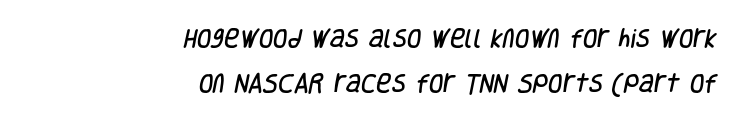
The image shows 21 px text type; set right-aligned, loose line spacing (2.15x), normal letter spacing, not underlined.
